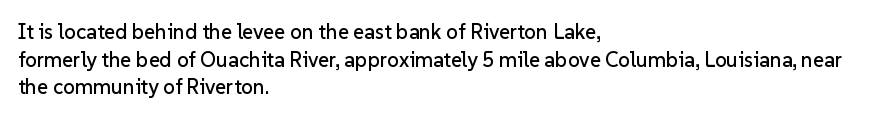
{"italic": "no", "underline": "no", "align": "left", "line_spacing": "normal", "line_spacing_ratio": 1.32, "letter_spacing": "normal", "letter_spacing_em": 0.0, "glyph_px": 21}
